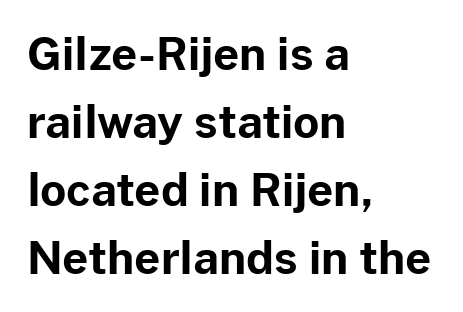
Q: Is the text bold? A: Yes.
Q: Is the text italic (slanted)? A: No, it is upright.
Q: Is the typeface a serif or a sans-serif typeface? A: Sans-serif.
Q: Is the text underlined? A: No.
Q: How is the paragraph aligned? A: Left-aligned.
Q: Is the spacing between letters normal or unusually wide? A: Normal.
Q: Is the spacing between lines tight, normal or loose? A: Normal.
Q: Width (condensed, normal, or wide)? A: Normal.
Q: Stroke contrast? A: Low.
Q: x-height? A: Medium.
Q: Monospaced? A: No.
